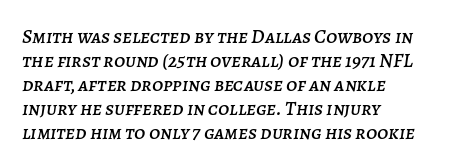
Q: Is the text italic (slanted)? A: Yes, it leans right by about 7 degrees.
Q: Is the text underlined? A: No.
Q: How is the paragraph aligned? A: Left-aligned.
Q: Is the spacing between letters normal or unusually wide? A: Normal.
